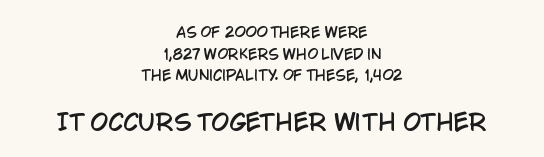
{"italic": "no", "underline": "no", "align": "center", "line_spacing": "normal", "line_spacing_ratio": 1.54, "letter_spacing": "normal", "letter_spacing_em": 0.0, "larger_block": "second", "size_ratio": 1.64, "glyph_px": 23}
